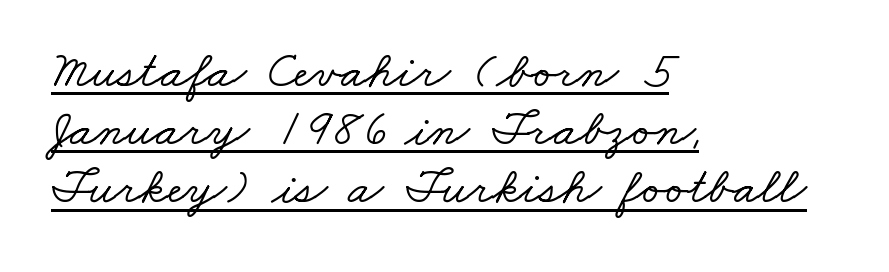
Q: Is the typeface a serif or a sans-serif typeface? A: Serif.
Q: Is the text underlined? A: Yes.
Q: How is the paragraph aligned? A: Left-aligned.
Q: Is the spacing between letters normal or unusually wide? A: Normal.
Q: Is the spacing between lines tight, normal or loose? A: Tight.
Q: Width (condensed, normal, or wide)? A: Wide.
Q: Stroke contrast? A: Low.
Q: x-height? A: Small.
Q: Monospaced? A: No.
